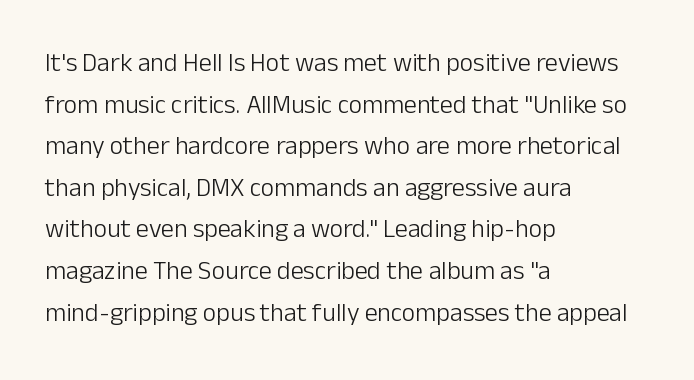
Q: Is the text bold? A: No.
Q: Is the text italic (slanted)? A: No, it is upright.
Q: Is the text underlined? A: No.
Q: How is the paragraph aligned? A: Left-aligned.
Q: Is the spacing between letters normal or unusually wide? A: Normal.
Q: Is the spacing between lines tight, normal or loose? A: Normal.
